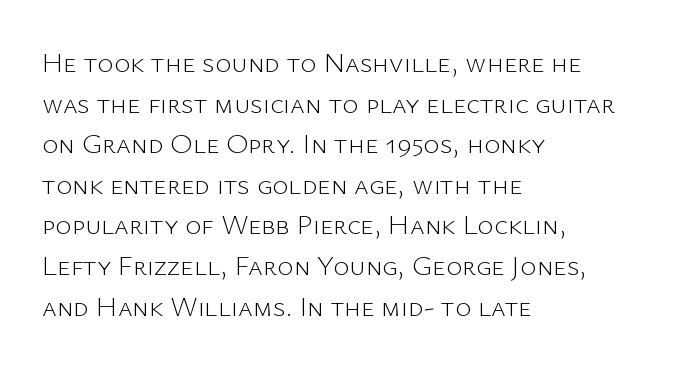
The image shows 28 px light sans-serif type, upright; set left-aligned, normal line spacing (1.45x), normal letter spacing, not underlined; low stroke contrast and a medium x-height.
